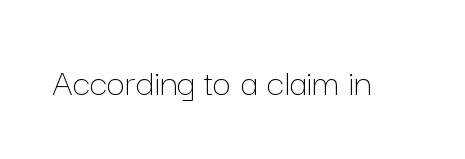
Q: Is the text bold? A: No.
Q: Is the text italic (slanted)? A: No, it is upright.
Q: Is the text underlined? A: No.
Q: Is the spacing between letters normal or unusually wide? A: Normal.
Q: Width (condensed, normal, or wide)? A: Normal.
Q: Stroke contrast? A: Low.
Q: x-height? A: Medium.
Q: Monospaced? A: No.
